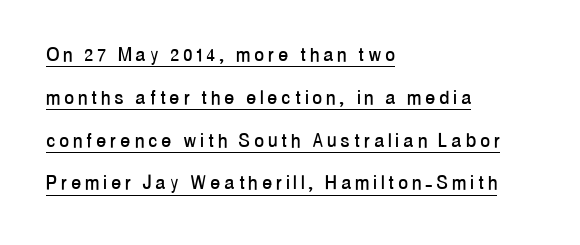
The image shows 23 px text type, upright; set left-aligned, line spacing 1.86x, unusually wide letter spacing (+0.2 em), underlined.
